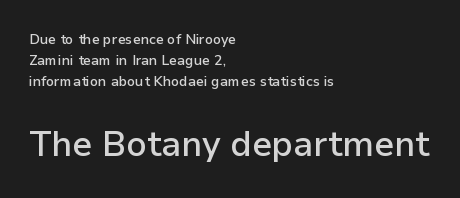
Each line starts at the same left margin while the right side varies. Classification — sans serif. Characters remain perfectly vertical along every line. A semibold gives these letters moderate extra thickness, short of bold.
